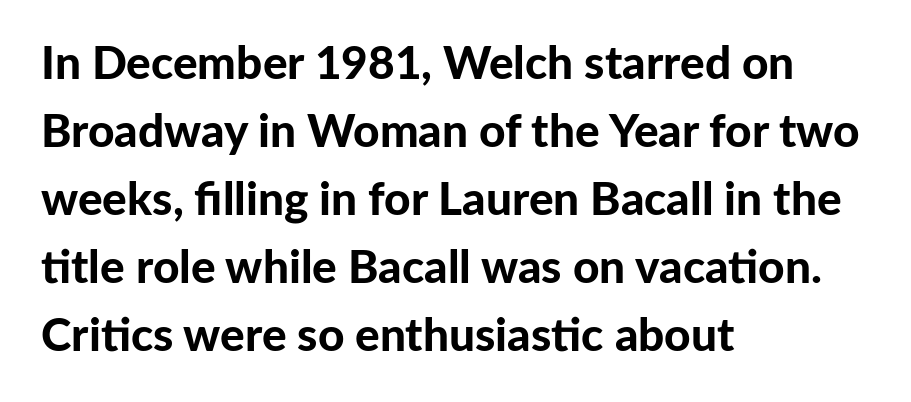
{"serif": "no", "italic": "no", "bold": "yes", "weight": "bold", "width": "normal", "stroke_contrast": "low", "x_height": "medium", "monospaced": "no", "underline": "no", "align": "left", "line_spacing": "normal", "line_spacing_ratio": 1.48, "letter_spacing": "normal", "letter_spacing_em": 0.0, "glyph_px": 46}
